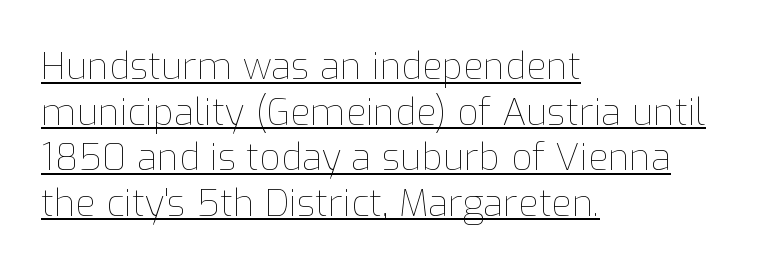
The image shows 37 px thin type, upright; set left-aligned, line spacing 1.23x, normal letter spacing, underlined; low stroke contrast and a medium x-height.
